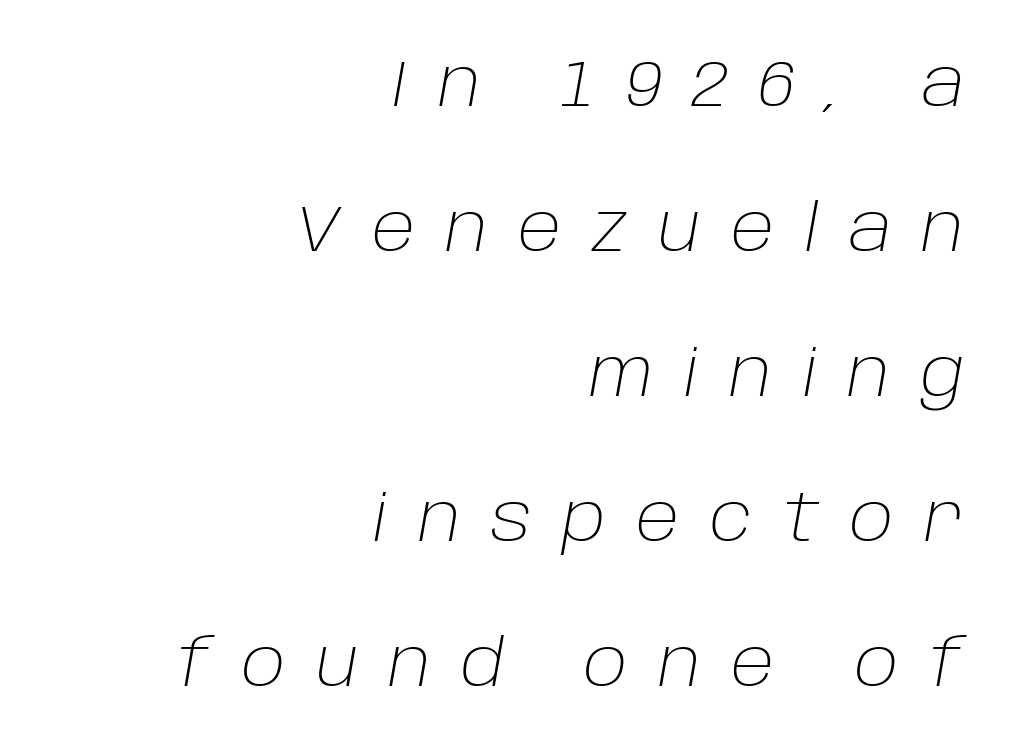
Q: Is the text bold? A: No.
Q: Is the text italic (slanted)? A: Yes, it leans right by about 10 degrees.
Q: Is the text underlined? A: No.
Q: How is the paragraph aligned? A: Right-aligned.
Q: Is the spacing between letters normal or unusually wide? A: Unusually wide.
Q: Is the spacing between lines tight, normal or loose? A: Loose.
Q: Width (condensed, normal, or wide)? A: Normal.
Q: Stroke contrast? A: Low.
Q: x-height? A: Large.
Q: Monospaced? A: No.
